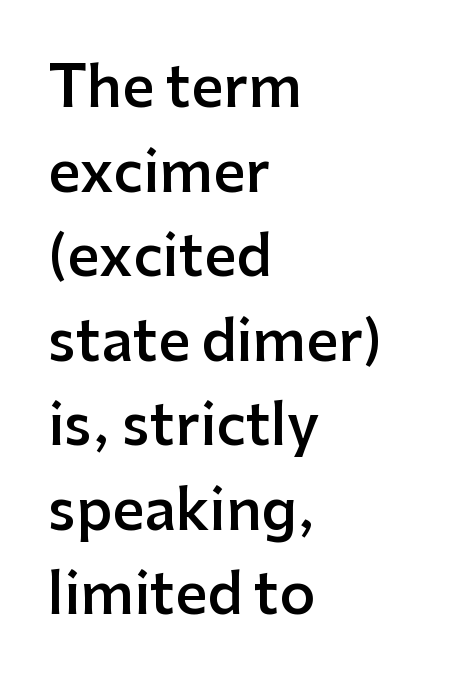
The image shows 56 px semibold sans-serif type, upright; set left-aligned, normal line spacing (1.51x), normal letter spacing, not underlined; low stroke contrast and a medium x-height.
